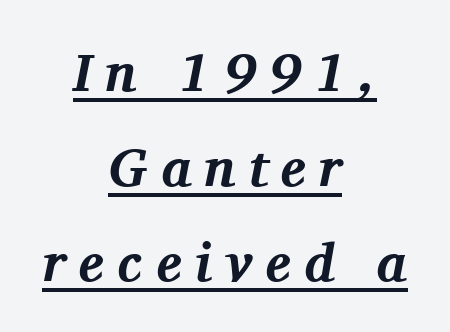
Q: Is the text bold? A: Yes.
Q: Is the text italic (slanted)? A: Yes, it leans right by about 11 degrees.
Q: Is the typeface a serif or a sans-serif typeface? A: Serif.
Q: Is the text underlined? A: Yes.
Q: How is the paragraph aligned? A: Centered.
Q: Is the spacing between letters normal or unusually wide? A: Unusually wide.
Q: Width (condensed, normal, or wide)? A: Normal.
Q: Stroke contrast? A: Medium.
Q: x-height? A: Medium.
Q: Monospaced? A: No.
